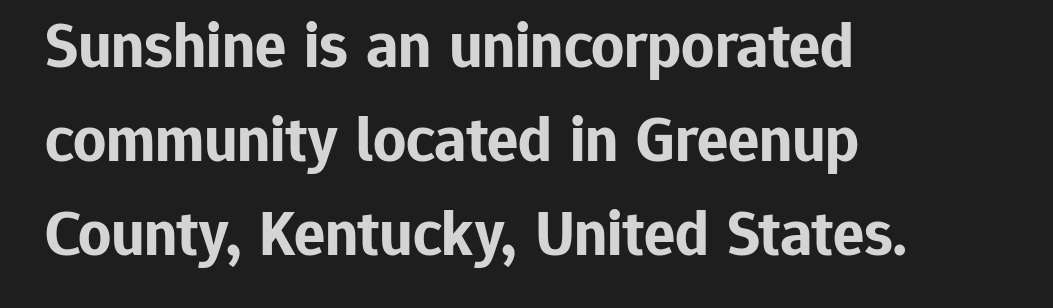
The image shows 65 px bold sans-serif type, upright; set left-aligned, normal line spacing (1.45x), normal letter spacing, not underlined; low stroke contrast and a medium x-height.
